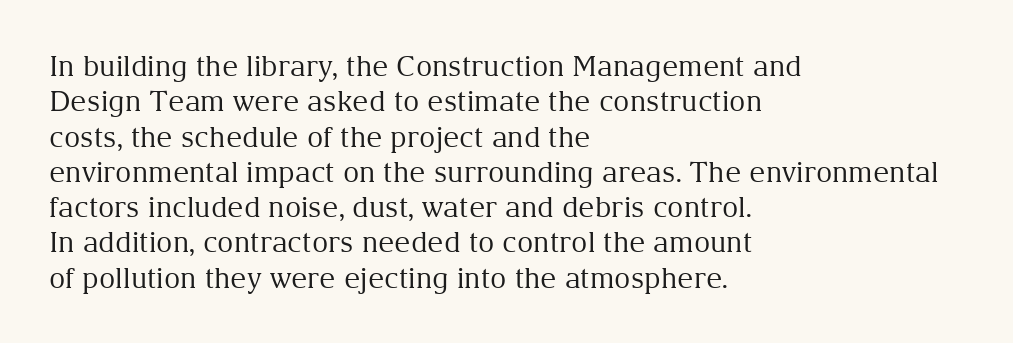
{"serif": "yes", "italic": "no", "bold": "no", "weight": "regular", "width": "normal", "stroke_contrast": "medium", "x_height": "medium", "monospaced": "no", "underline": "no", "align": "left", "line_spacing": "normal", "line_spacing_ratio": 1.26, "letter_spacing": "normal", "letter_spacing_em": 0.0, "glyph_px": 28}
